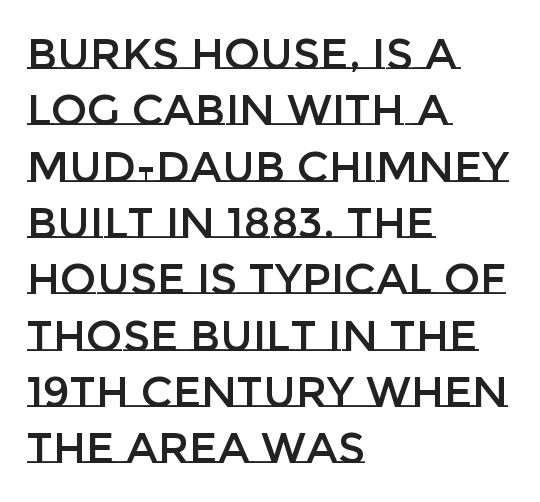
The image shows 43 px text type, upright; set left-aligned, normal line spacing (1.31x), normal letter spacing, not underlined; low stroke contrast and a large x-height.
